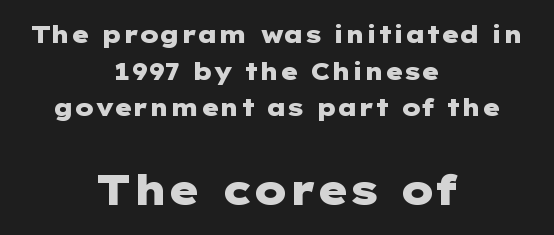
These lines stack symmetrically, like a column narrowing and widening about its center. In terms of posture, this sample is upright. Strong, thick strokes mark this as bold type. Vertical spacing — default.
